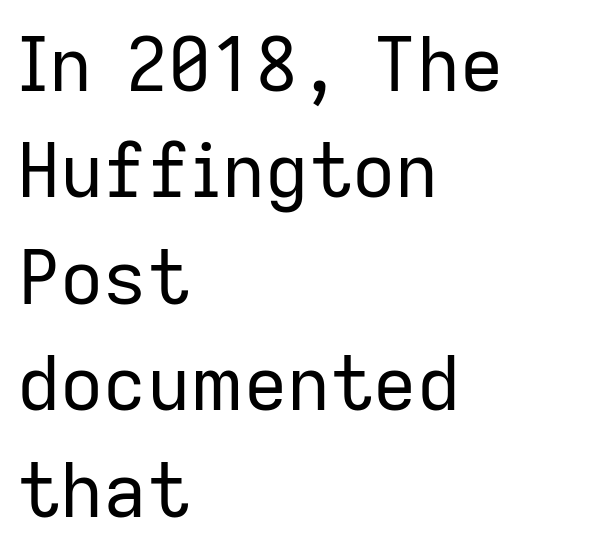
{"serif": "no", "italic": "no", "bold": "no", "weight": "regular", "width": "normal", "stroke_contrast": "low", "x_height": "medium", "monospaced": "no", "underline": "no", "align": "left", "line_spacing": "normal", "line_spacing_ratio": 1.42, "letter_spacing": "normal", "letter_spacing_em": 0.0, "glyph_px": 75}
